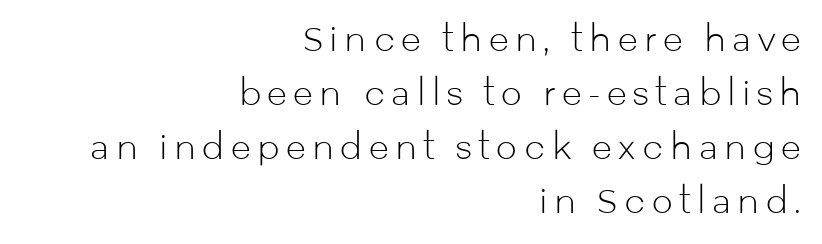
No letter is thick-stroked: the sample isn't bold. Here the designer chose a conventional face with non-uniform glyph widths. Notice how descenders clear the ascenders below comfortably — that's standard leading. The passage is arranged like a letterhead date or caption credit — flush right. Nothing sits at the stroke ends, so this counts as sans-serif. The specimen omits any rule beneath the text block's lines.
